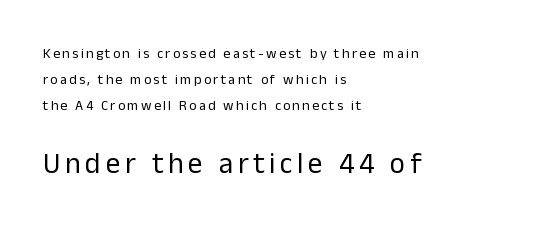
The image shows 29 px regular-weight sans-serif type, upright; set left-aligned, line spacing 1.84x, not underlined; the second (bottom) block is 2.07x larger; low stroke contrast and a medium x-height.
